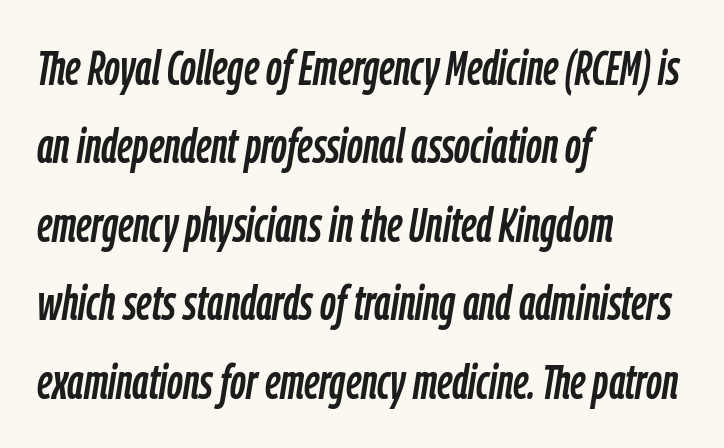
{"italic": "yes", "lean": "right", "slant_degrees": 9, "width": "condensed", "stroke_contrast": "low", "x_height": "medium", "monospaced": "no", "underline": "no", "align": "left", "line_spacing": "normal", "line_spacing_ratio": 1.6, "letter_spacing": "normal", "letter_spacing_em": 0.0, "glyph_px": 49}
